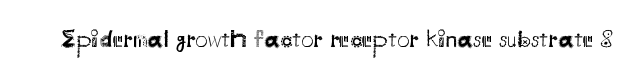
The rendering keeps characters at their native spacing. The font sits on the lighter half of the weight spectrum, regular included. Quick note: underline off. Is there any slant? The stems are plumb.
